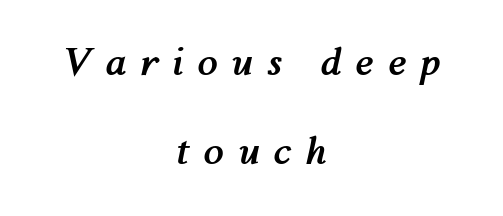
{"italic": "yes", "lean": "right", "slant_degrees": 12, "bold": "yes", "weight": "semibold", "width": "normal", "stroke_contrast": "medium", "x_height": "medium", "monospaced": "no", "underline": "no", "align": "center", "line_spacing": "loose", "line_spacing_ratio": 2.41, "letter_spacing": "wide", "letter_spacing_em": 0.38, "glyph_px": 37}
